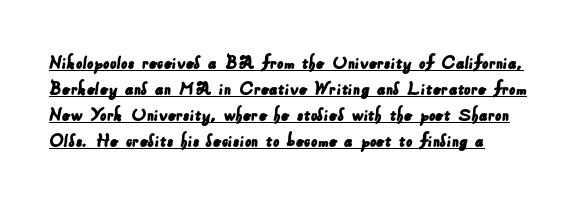
Q: Is the text underlined? A: Yes.
Q: Is the spacing between letters normal or unusually wide? A: Normal.
Q: Is the spacing between lines tight, normal or loose? A: Normal.
